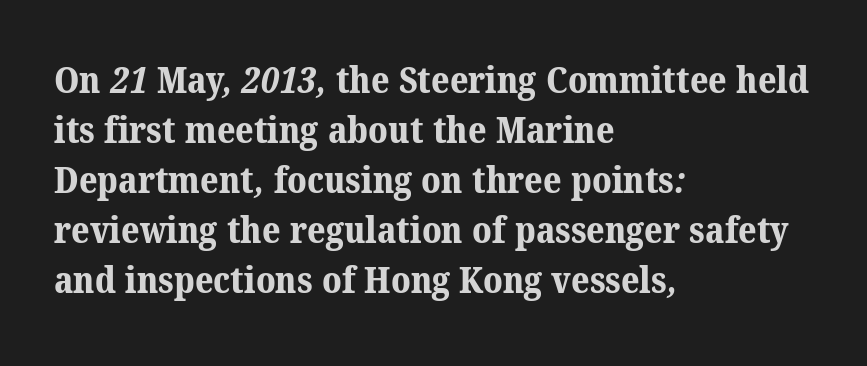
The image shows 36 px bold serif type; set left-aligned, normal line spacing (1.39x), normal letter spacing, not underlined; medium stroke contrast and a medium x-height.
